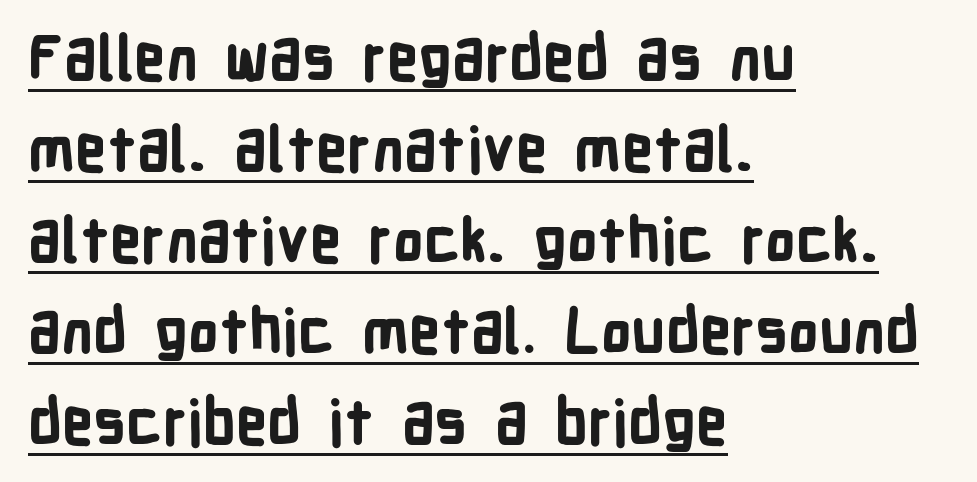
{"serif": "no", "italic": "no", "bold": "yes", "weight": "bold", "width": "condensed", "stroke_contrast": "low", "x_height": "medium", "monospaced": "no", "underline": "yes", "align": "left", "line_spacing": "normal", "line_spacing_ratio": 1.49, "letter_spacing": "normal", "letter_spacing_em": 0.0, "glyph_px": 61}
